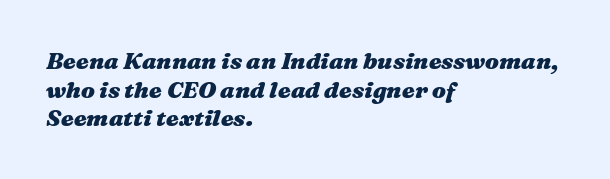
The image shows 23 px bold type, italic (leaning right); set left-aligned, normal line spacing (1.25x), normal letter spacing, not underlined.
